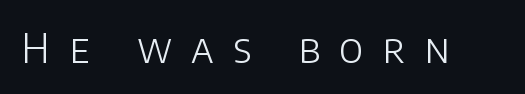
Think of a printed novel: that variable character pitch is what you see here. Inter-character spacing is expanded well beyond the font's built-in metrics. A light-to-regular cut is what we see here. Every character sits straight up, as roman type does.
